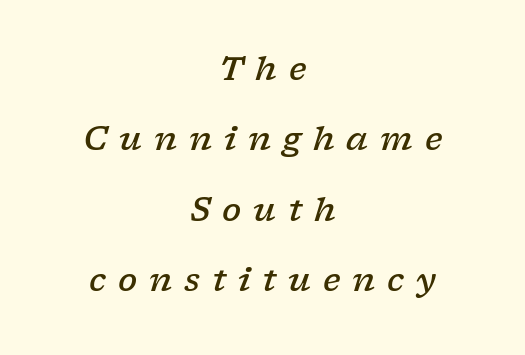
{"serif": "yes", "italic": "yes", "lean": "right", "slant_degrees": 17, "bold": "semi", "weight": "semibold", "width": "wide", "stroke_contrast": "low", "x_height": "medium", "monospaced": "no", "underline": "no", "align": "center", "line_spacing": "loose", "line_spacing_ratio": 2.2, "letter_spacing": "wide", "letter_spacing_em": 0.37, "glyph_px": 32}
